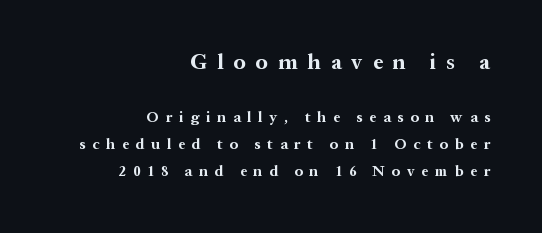
The passage shown has open, widely tracked lettering throughout. A typesetter would mark this as roman, not italic. The earlier block is typeset at a bigger size than the later block. Unmarked baselines from the first word to the last.
